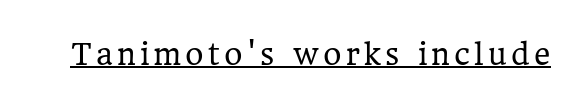
The image shows 28 px regular-weight serif type, upright; set underlined; low stroke contrast and a medium x-height.
